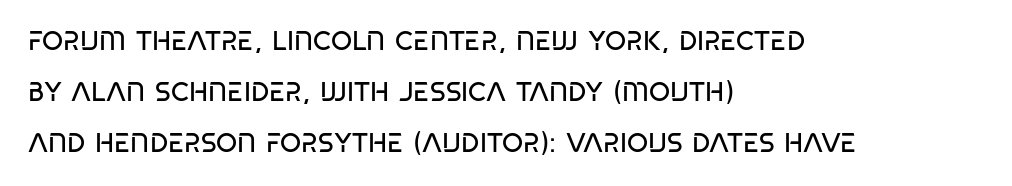
The image shows 27 px text type; set left-aligned, line spacing 1.88x, normal letter spacing, not underlined.
